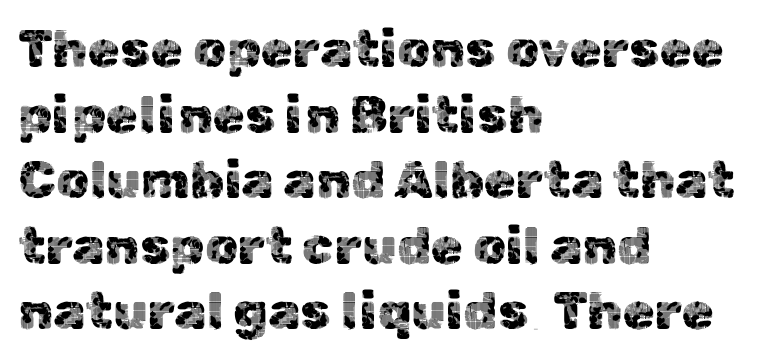
Q: Is the text italic (slanted)? A: No, it is upright.
Q: Is the typeface a serif or a sans-serif typeface? A: Sans-serif.
Q: Is the text underlined? A: No.
Q: How is the paragraph aligned? A: Left-aligned.
Q: Is the spacing between letters normal or unusually wide? A: Normal.
Q: Is the spacing between lines tight, normal or loose? A: Normal.
Q: Width (condensed, normal, or wide)? A: Normal.
Q: x-height? A: Medium.
Q: Monospaced? A: No.
